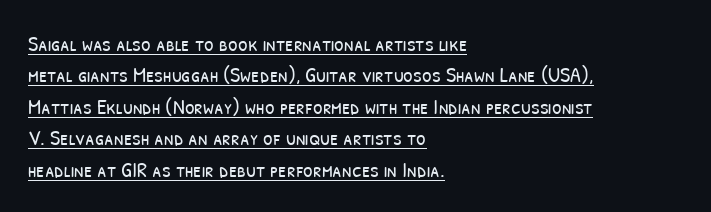
Q: Is the text bold? A: No.
Q: Is the text underlined? A: Yes.
Q: How is the paragraph aligned? A: Left-aligned.
Q: Is the spacing between letters normal or unusually wide? A: Normal.
Q: Is the spacing between lines tight, normal or loose? A: Normal.
